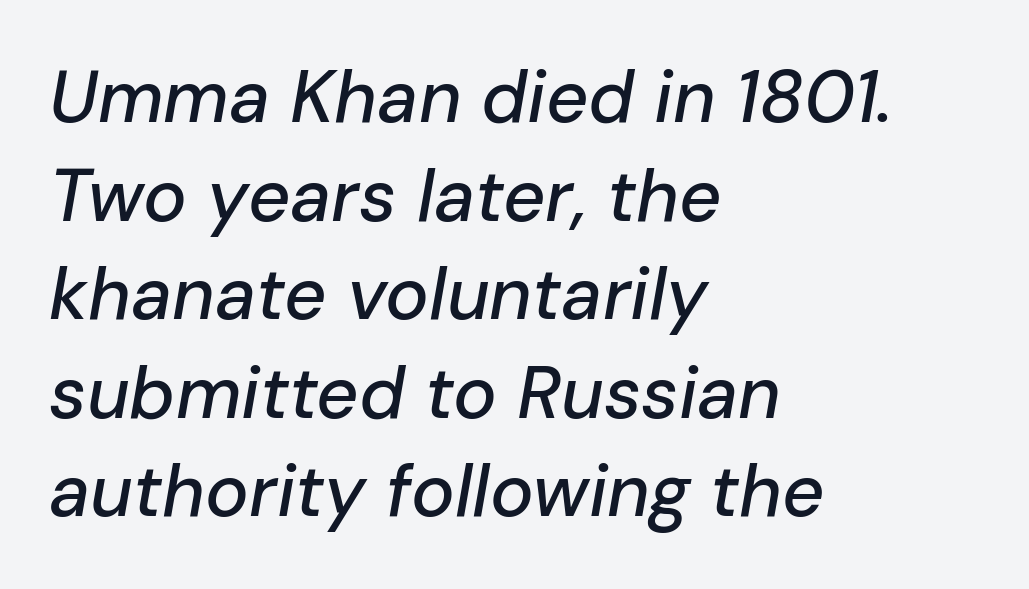
Q: Is the text italic (slanted)? A: Yes, it leans right by about 10 degrees.
Q: Is the text underlined? A: No.
Q: How is the paragraph aligned? A: Left-aligned.
Q: Is the spacing between letters normal or unusually wide? A: Normal.
Q: Is the spacing between lines tight, normal or loose? A: Normal.
Q: Width (condensed, normal, or wide)? A: Normal.
Q: Stroke contrast? A: Low.
Q: x-height? A: Medium.
Q: Monospaced? A: No.
